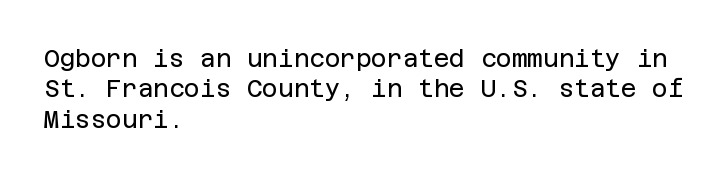
{"italic": "no", "bold": "no", "underline": "no", "align": "left", "line_spacing": "normal", "line_spacing_ratio": 1.27, "letter_spacing": "normal", "letter_spacing_em": 0.0, "glyph_px": 24}
